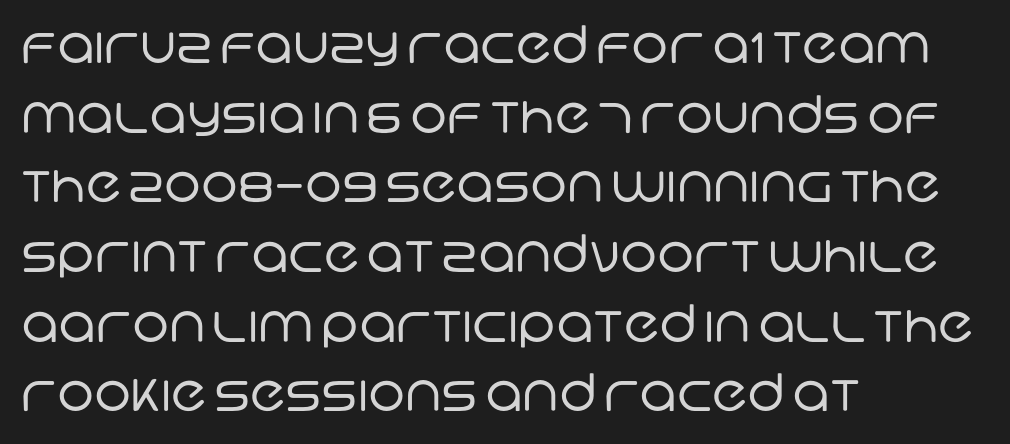
This sample is left-justified, so line endings fall wherever the words run out. Decoration check: the copy has no underline. Honestly, the row spacing looks completely unremarkable. Students, note that the glyphs here touch the page at normal intervals. The letters carry no serifs — their stems end cleanly without finishing strokes. Looks like regular typesetting: each glyph gets only the width it needs.
